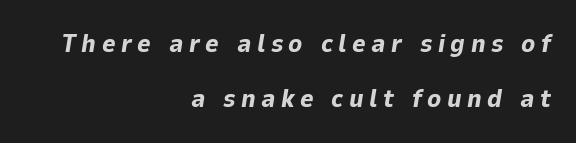
Q: Is the text bold? A: Yes.
Q: Is the text italic (slanted)? A: Yes, it leans right by about 9 degrees.
Q: Is the text underlined? A: No.
Q: How is the paragraph aligned? A: Right-aligned.
Q: Is the spacing between letters normal or unusually wide? A: Unusually wide.
Q: Is the spacing between lines tight, normal or loose? A: Loose.
